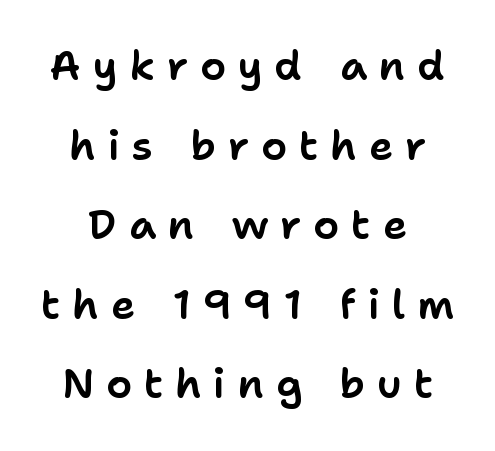
Q: Is the text italic (slanted)? A: No, it is upright.
Q: Is the typeface a serif or a sans-serif typeface? A: Sans-serif.
Q: Is the text underlined? A: No.
Q: Is the spacing between letters normal or unusually wide? A: Unusually wide.
Q: Is the spacing between lines tight, normal or loose? A: Loose.
Q: Width (condensed, normal, or wide)? A: Normal.
Q: Stroke contrast? A: Low.
Q: x-height? A: Medium.
Q: Monospaced? A: No.
